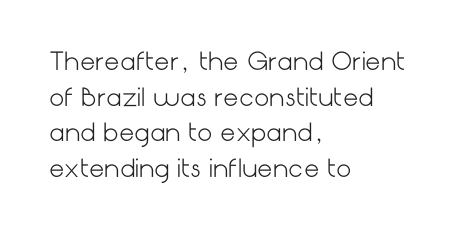
The image shows 24 px text type, upright; set left-aligned, normal line spacing (1.48x), normal letter spacing, not underlined.
